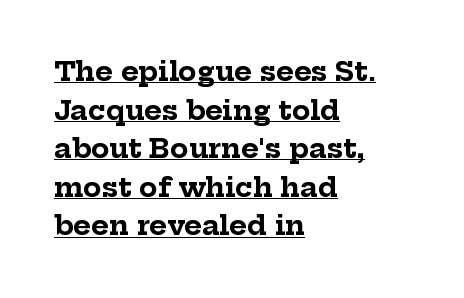
Q: Is the text bold? A: Yes.
Q: Is the text italic (slanted)? A: No, it is upright.
Q: Is the text underlined? A: Yes.
Q: How is the paragraph aligned? A: Left-aligned.
Q: Is the spacing between letters normal or unusually wide? A: Normal.
Q: Is the spacing between lines tight, normal or loose? A: Normal.
